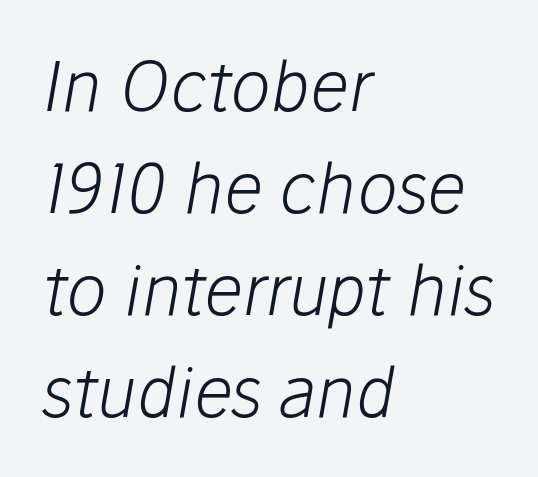
The face used here is rendered with its standard letterfit. The specimen reads as italic at a glance. Teacher's note: observe the even left margin — that is flush-left alignment. Descender tails drop into unmarked territory. Heft: none added — not bold. Do the characters align in a grid? No, the font is proportional.
